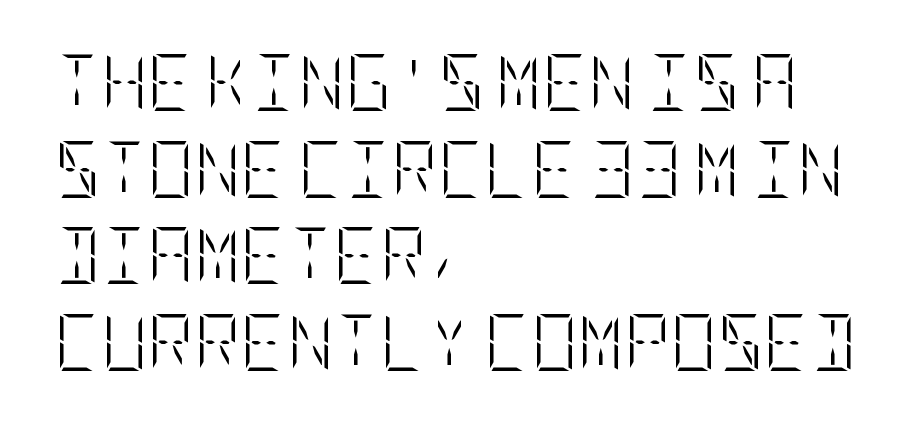
Q: Is the text bold? A: No.
Q: Is the text italic (slanted)? A: No, it is upright.
Q: Is the text underlined? A: No.
Q: How is the paragraph aligned? A: Left-aligned.
Q: Is the spacing between letters normal or unusually wide? A: Normal.
Q: Is the spacing between lines tight, normal or loose? A: Normal.
Q: Width (condensed, normal, or wide)? A: Condensed.
Q: Stroke contrast? A: Low.
Q: x-height? A: Large.
